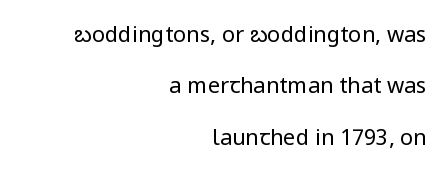
Standard letterfit; no display-style spreading of the glyphs. Check the space under the baseline: it is left empty. Rows of type keep a wide berth in the vertical direction. The type sits square on the baseline with zero lean.
